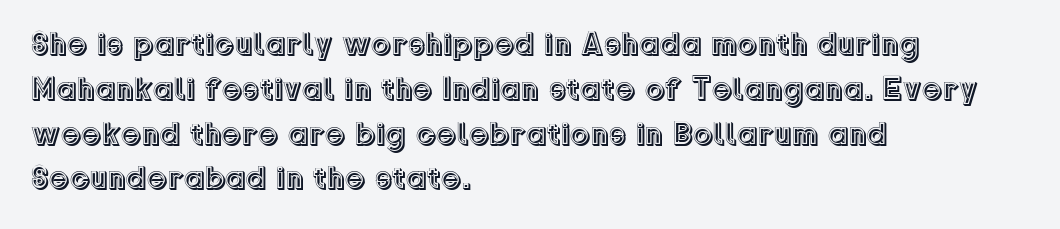
Q: Is the text italic (slanted)? A: No, it is upright.
Q: Is the text underlined? A: No.
Q: How is the paragraph aligned? A: Left-aligned.
Q: Is the spacing between letters normal or unusually wide? A: Normal.
Q: Is the spacing between lines tight, normal or loose? A: Normal.
Q: Width (condensed, normal, or wide)? A: Normal.
Q: x-height? A: Medium.
Q: Monospaced? A: No.
